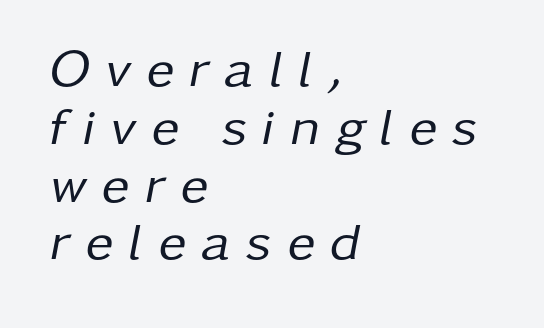
The image shows 53 px regular-weight type, italic (leaning right); set left-aligned, tight line spacing (1.09x), unusually wide letter spacing (+0.28 em), not underlined; low stroke contrast and a medium x-height.
